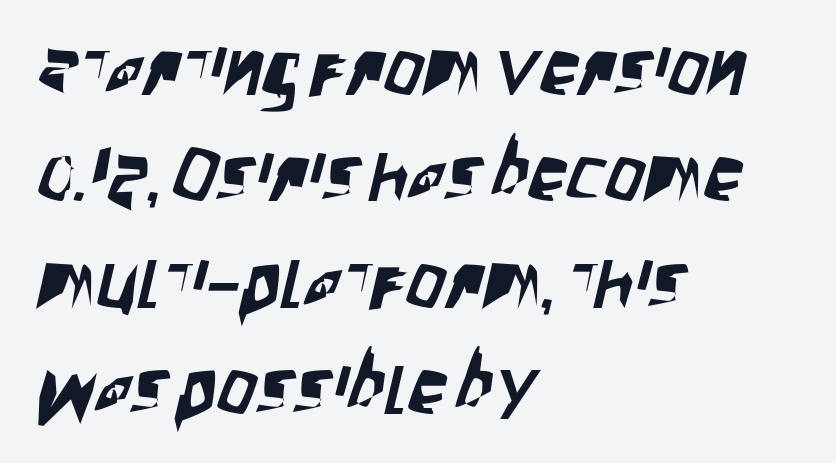
The image shows 77 px condensed sans-serif type; set left-aligned, normal line spacing (1.38x), normal letter spacing, not underlined; low stroke contrast and a large x-height.
